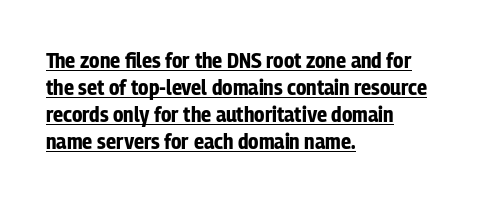
Q: Is the text bold? A: Yes.
Q: Is the text italic (slanted)? A: No, it is upright.
Q: Is the text underlined? A: Yes.
Q: How is the paragraph aligned? A: Left-aligned.
Q: Is the spacing between letters normal or unusually wide? A: Normal.
